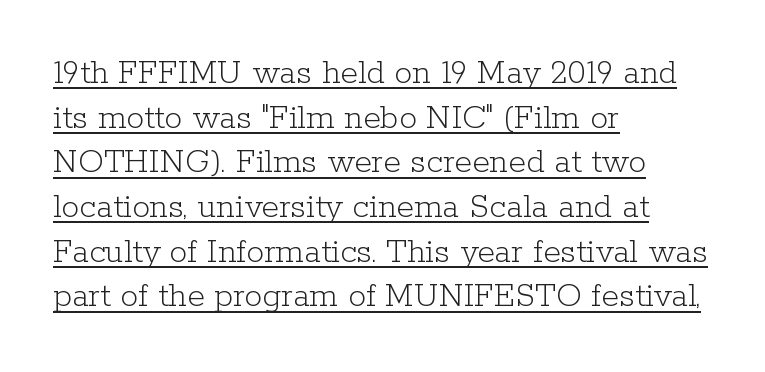
The passage shown has conventional tracking throughout. Letters have the restrained weight of plain body copy at most. Do the characters align in a grid? No, the font is proportional. Posture: straight, roman, zero tilt. The designer went with a serif here, giving each stem small feet.
